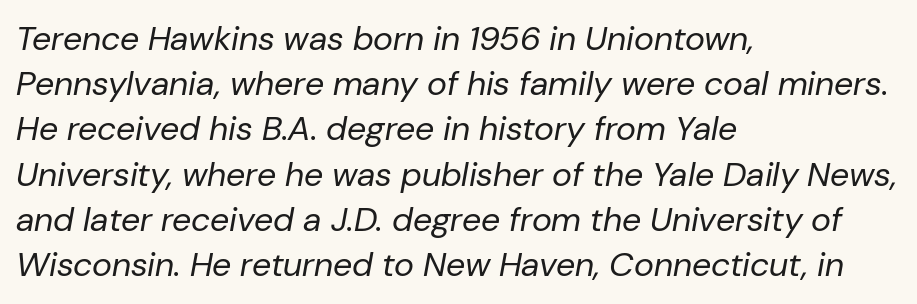
Q: Is the text bold? A: No.
Q: Is the text italic (slanted)? A: Yes, it leans right by about 10 degrees.
Q: Is the text underlined? A: No.
Q: How is the paragraph aligned? A: Left-aligned.
Q: Is the spacing between letters normal or unusually wide? A: Normal.
Q: Is the spacing between lines tight, normal or loose? A: Normal.
Q: Width (condensed, normal, or wide)? A: Normal.
Q: Stroke contrast? A: Low.
Q: x-height? A: Medium.
Q: Monospaced? A: No.
